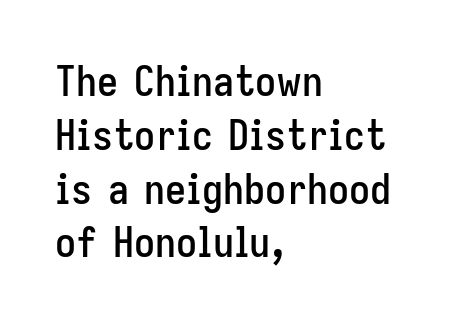
Serifs: no, the terminals of the letterforms are clean. Each letter keeps its own natural width here, so spacing adapts to shape. Horizontal bands of white between lines are of average thickness. Nope, not italic — everything's standing straight. Horizontal alignment here is leftward, the default for most running prose.
